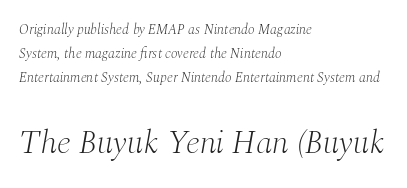
The image shows 33 px light serif type, italic (leaning right); set left-aligned, line spacing 1.72x, normal letter spacing, not underlined; the second (bottom) block is 2.36x larger; medium stroke contrast and a medium x-height.
